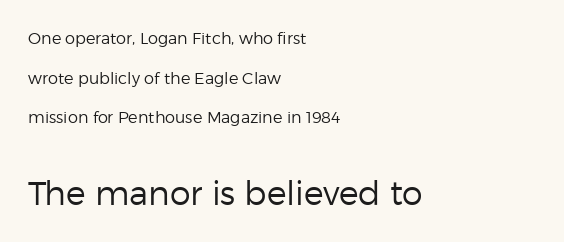
Q: Is the text bold? A: No.
Q: Is the text italic (slanted)? A: No, it is upright.
Q: Is the typeface a serif or a sans-serif typeface? A: Sans-serif.
Q: Is the text underlined? A: No.
Q: How is the paragraph aligned? A: Left-aligned.
Q: Is the spacing between letters normal or unusually wide? A: Normal.
Q: Is the spacing between lines tight, normal or loose? A: Loose.
Q: Which block of text is set in a larger size, the first (top) or the second (bottom)? A: The second (bottom) one.
Q: Width (condensed, normal, or wide)? A: Normal.
Q: Stroke contrast? A: Low.
Q: x-height? A: Medium.
Q: Monospaced? A: No.
